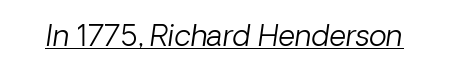
Each word holds together tightly as a unit, with standard inter-letter gaps. Check the space under the baseline: a stroke is drawn there. The font is comparable to plain body text, perhaps lighter. The rendering uses natural spacing where letterforms have individual widths.
